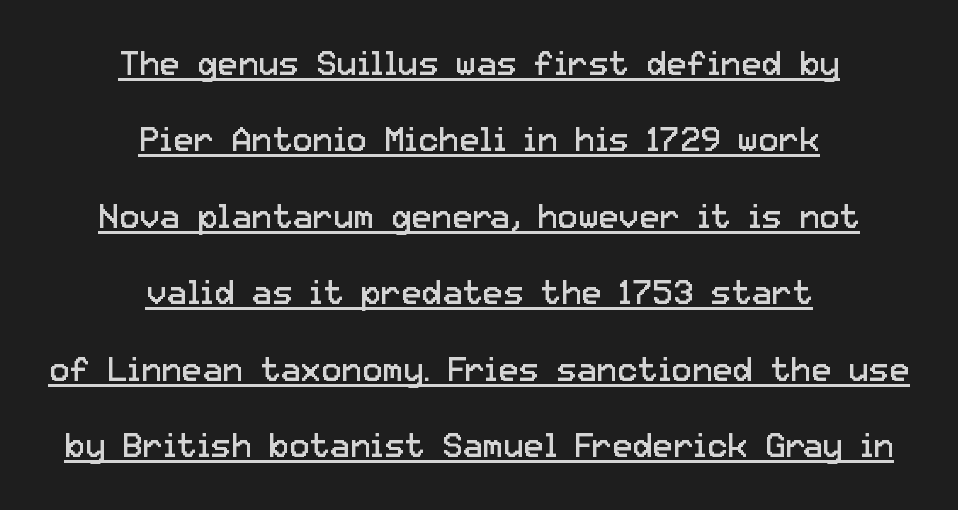
{"serif": "no", "italic": "no", "bold": "no", "weight": "regular", "width": "normal", "stroke_contrast": "low", "x_height": "medium", "monospaced": "no", "underline": "yes", "align": "center", "line_spacing": "loose", "line_spacing_ratio": 2.25, "letter_spacing": "normal", "letter_spacing_em": 0.0, "glyph_px": 34}
